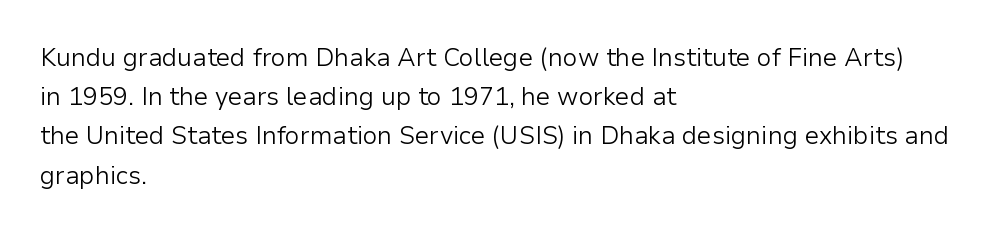
{"italic": "no", "bold": "no", "underline": "no", "align": "left", "line_spacing": "normal", "line_spacing_ratio": 1.57, "letter_spacing": "normal", "letter_spacing_em": 0.0, "glyph_px": 25}
